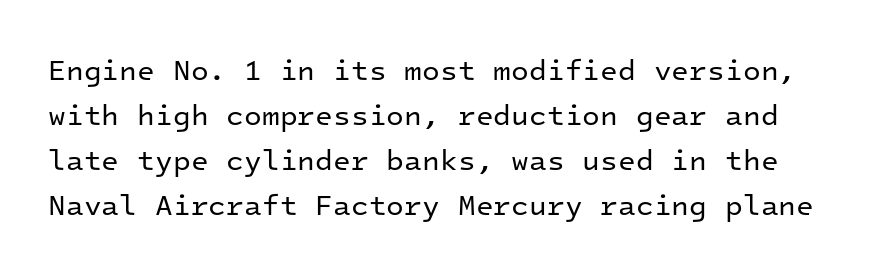
{"serif": "no", "italic": "no", "bold": "no", "weight": "regular", "width": "normal", "stroke_contrast": "low", "x_height": "medium", "monospaced": "yes", "underline": "no", "line_spacing": "normal", "line_spacing_ratio": 1.55, "letter_spacing": "normal", "letter_spacing_em": 0.0, "glyph_px": 29}
